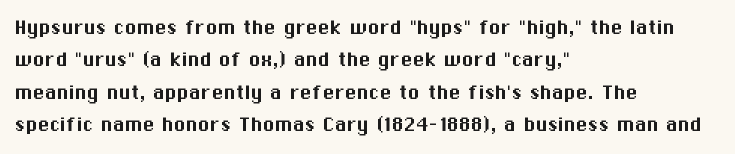
Glyph-to-glyph distance matches everyday printed text. Teacher's note: observe the even left margin — that is flush-left alignment. Type without underlining. This sample keeps an unexceptional amount of space between lines. This is roman type, the default non-slanted kind.
